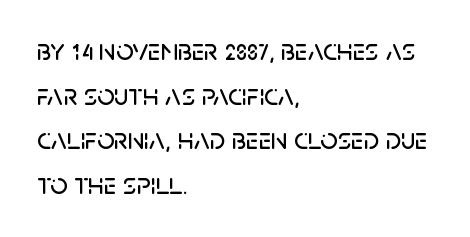
Evenly set lines give the paragraph a standard silhouette. In CSS terms this would be text-align: left. This rendering employs a face without finishing strokes, i.e., a sans-serif. Character widths vary here, with narrow letters taking less room than wide ones. Standard letterfit; no display-style spreading of the glyphs.
